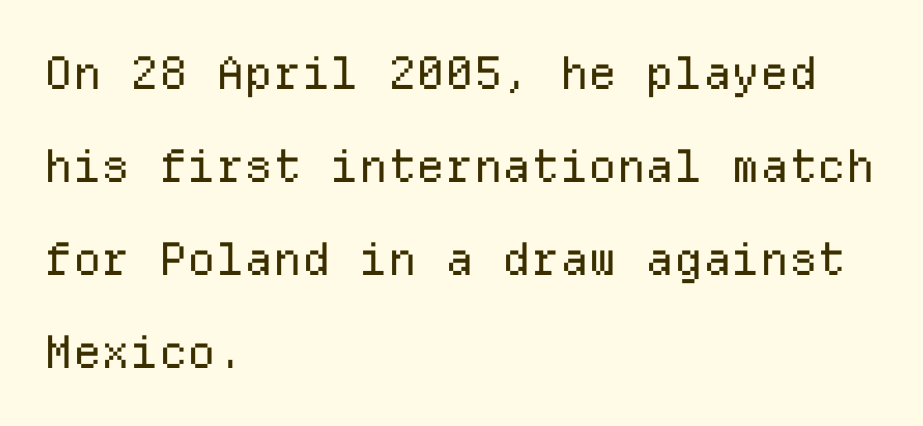
This rendering uses left alignment, leaving the right contour irregular. No extra ink here — the face is not bold. The type is set solid horizontally, with unmodified tracking. Is there much room between lines? Yes — plenty of vertical air separates them. Posture: straight, roman, zero tilt.
